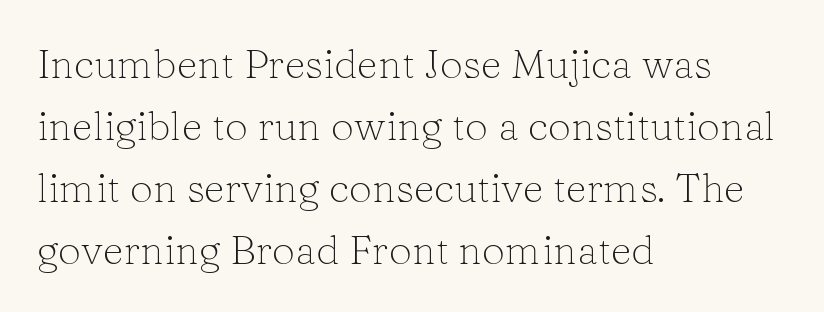
{"serif": "yes", "italic": "no", "bold": "no", "weight": "light", "width": "normal", "stroke_contrast": "low", "x_height": "medium", "monospaced": "no", "underline": "no", "align": "left", "line_spacing": "normal", "line_spacing_ratio": 1.51, "letter_spacing": "normal", "letter_spacing_em": 0.0, "glyph_px": 41}
